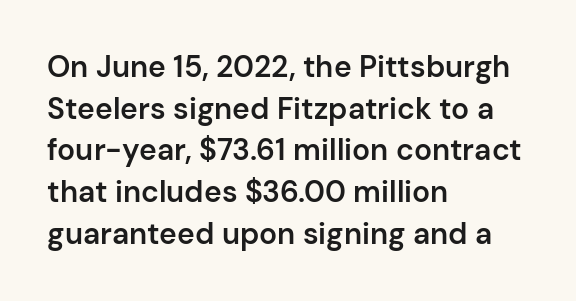
Look at the bottom of the vertical strokes: they stop flat, with no serifs. Summary of vertical rhythm: regular, with standard interline spacing. The axis of the letterforms is exactly vertical. Note the varied advance widths — an 'i' is clearly narrower than an 'm'.
